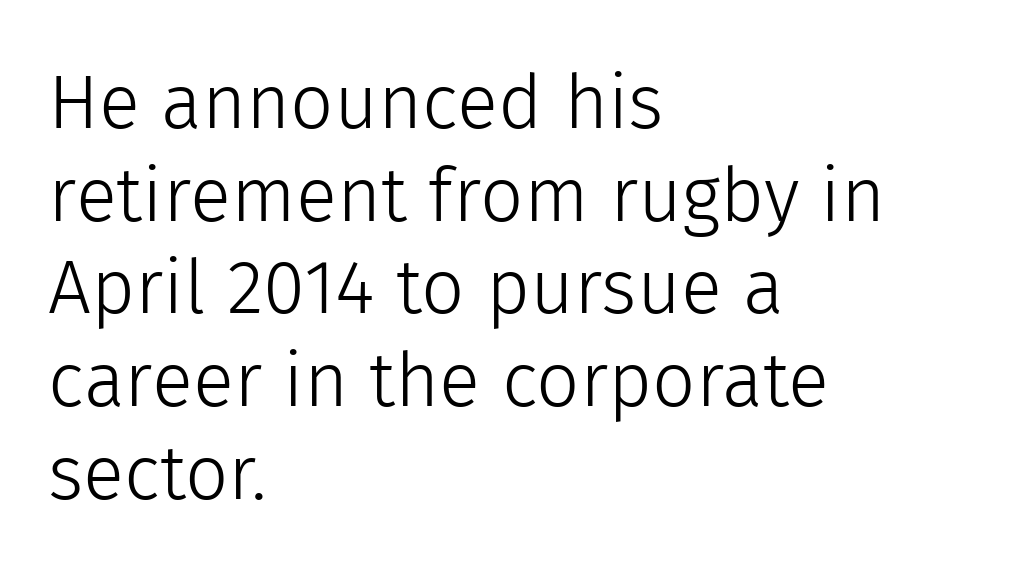
Designer's note — italics off, roman on. Short note: letters normally spaced. Check where the strokes stop: nothing finishes them off — pure sans. Descenders hang freely into open space. The typesetter chose a ragged-right arrangement here. The cut favours lightness, reaching ordinary text weight at its darkest.
